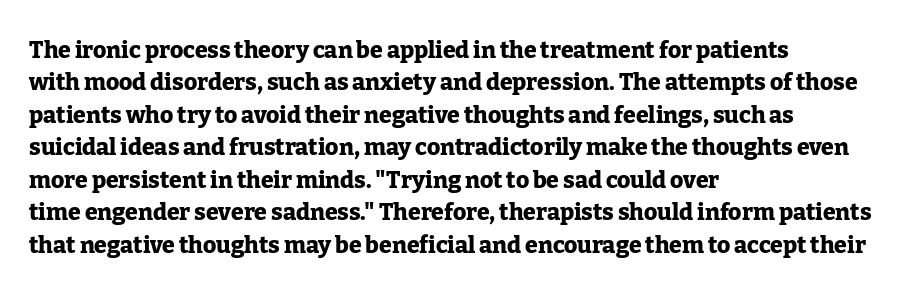
The image shows 23 px bold type, upright; set left-aligned, normal line spacing (1.41x), normal letter spacing, not underlined.
